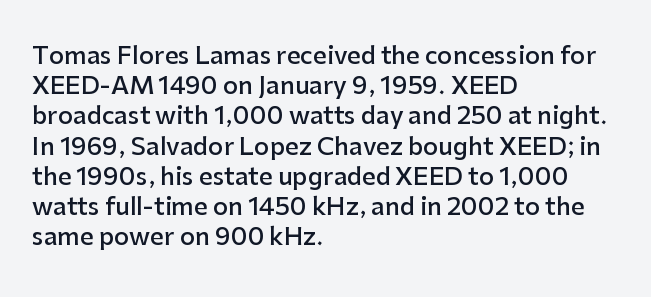
These lines are set flush left with a ragged right edge. Reading down the column, the eye jumps a familiar distance to each next line. The face used here is a semibold: visibly heavier than regular, lighter than bold. The specimen omits any rule beneath the text block's lines. Spacing between characters is what you'd get straight out of the box.
